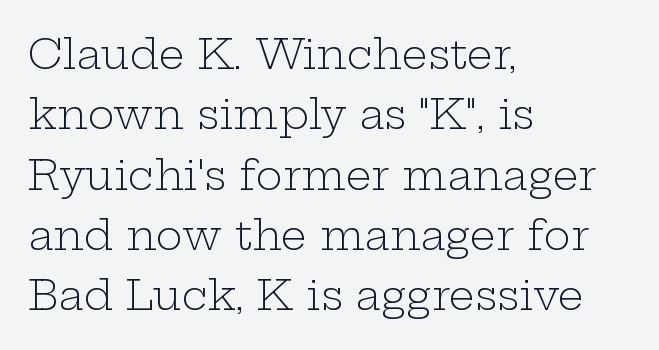
The image shows 41 px light, wide serif type, upright; set left-aligned, normal line spacing (1.47x), normal letter spacing, not underlined; low stroke contrast and a medium x-height.
